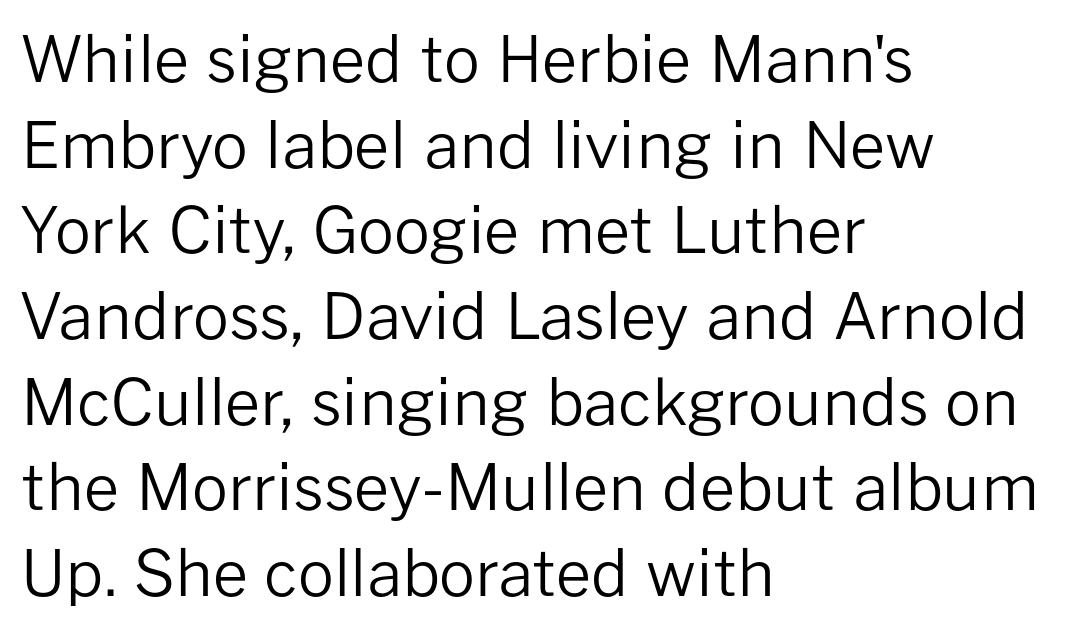
The image shows 63 px regular-weight sans-serif type, upright; set left-aligned, normal line spacing (1.36x), normal letter spacing, not underlined; low stroke contrast and a medium x-height.
